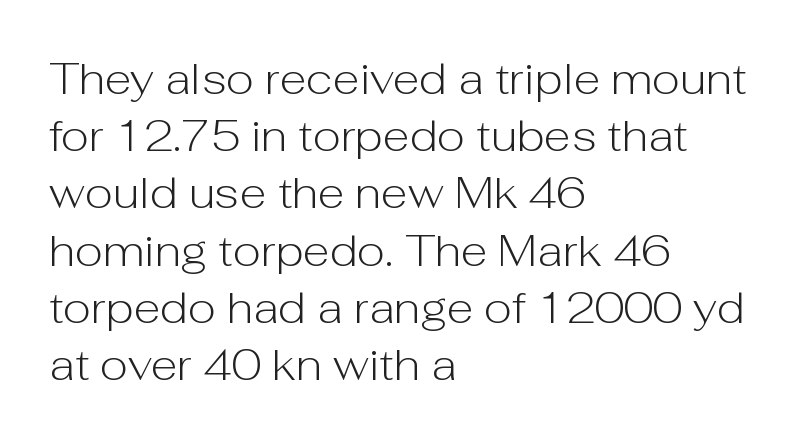
The image shows 44 px light sans-serif type, upright; set left-aligned, normal line spacing (1.3x), normal letter spacing, not underlined; low stroke contrast and a medium x-height.
